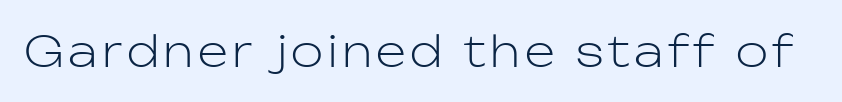
{"serif": "no", "italic": "no", "bold": "no", "weight": "light", "width": "normal", "stroke_contrast": "low", "x_height": "medium", "monospaced": "no", "underline": "no", "glyph_px": 43}
